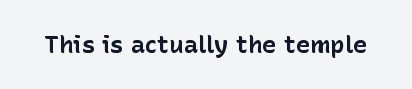
What stands out about the letter spacing? Nothing — it is the standard amount. Upright lettering throughout. Bold? Absolutely — the strokes are thick and heavy. The glyphs are unaccompanied by any horizontal stroke below them.
